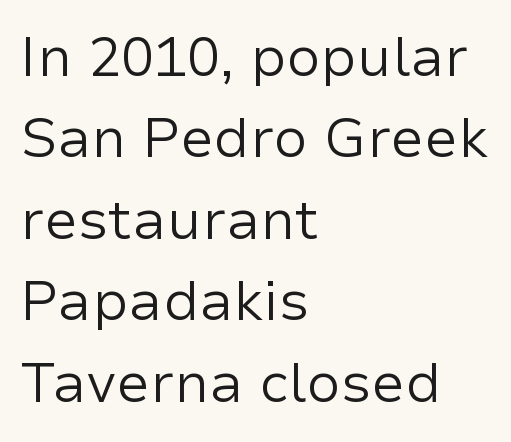
{"serif": "no", "italic": "no", "bold": "no", "weight": "regular", "width": "normal", "stroke_contrast": "low", "x_height": "medium", "monospaced": "no", "underline": "no", "align": "left", "line_spacing": "normal", "line_spacing_ratio": 1.48, "letter_spacing": "normal", "letter_spacing_em": 0.0, "glyph_px": 55}
